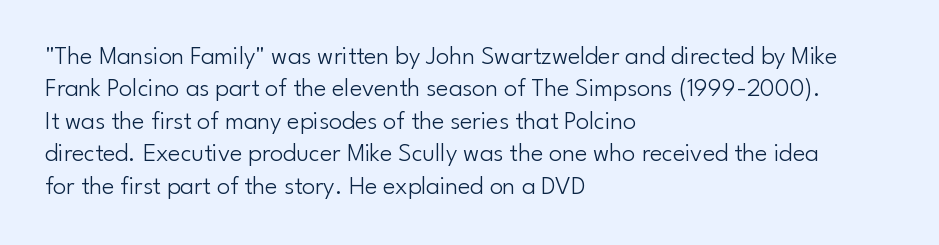
{"italic": "no", "bold": "no", "underline": "no", "align": "left", "line_spacing": "normal", "line_spacing_ratio": 1.25, "letter_spacing": "normal", "letter_spacing_em": 0.0, "glyph_px": 26}
